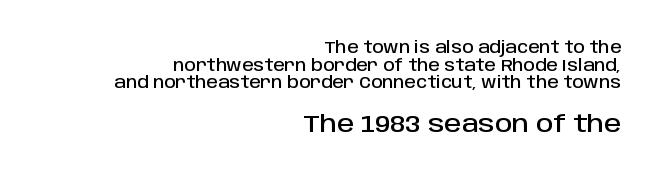
{"italic": "no", "underline": "no", "align": "right", "line_spacing": "tight", "line_spacing_ratio": 1.1, "letter_spacing": "normal", "letter_spacing_em": 0.0, "larger_block": "second", "size_ratio": 1.5, "glyph_px": 24}
